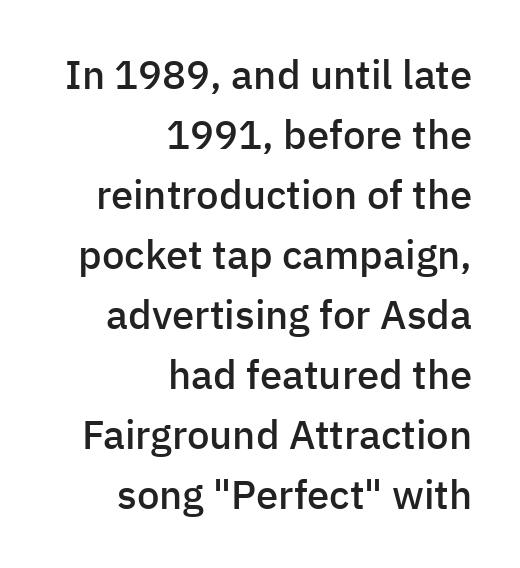
{"serif": "no", "italic": "no", "bold": "semi", "weight": "semibold", "width": "normal", "stroke_contrast": "low", "x_height": "medium", "monospaced": "no", "underline": "no", "align": "right", "line_spacing": "normal", "line_spacing_ratio": 1.5, "letter_spacing": "normal", "letter_spacing_em": 0.0, "glyph_px": 40}
